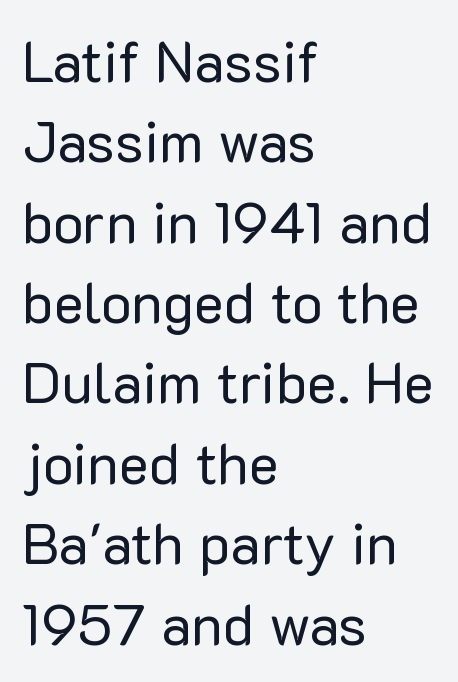
{"serif": "no", "italic": "no", "bold": "no", "weight": "regular", "width": "normal", "stroke_contrast": "low", "x_height": "medium", "monospaced": "no", "underline": "no", "align": "left", "line_spacing": "normal", "line_spacing_ratio": 1.41, "letter_spacing": "normal", "letter_spacing_em": 0.0, "glyph_px": 57}
